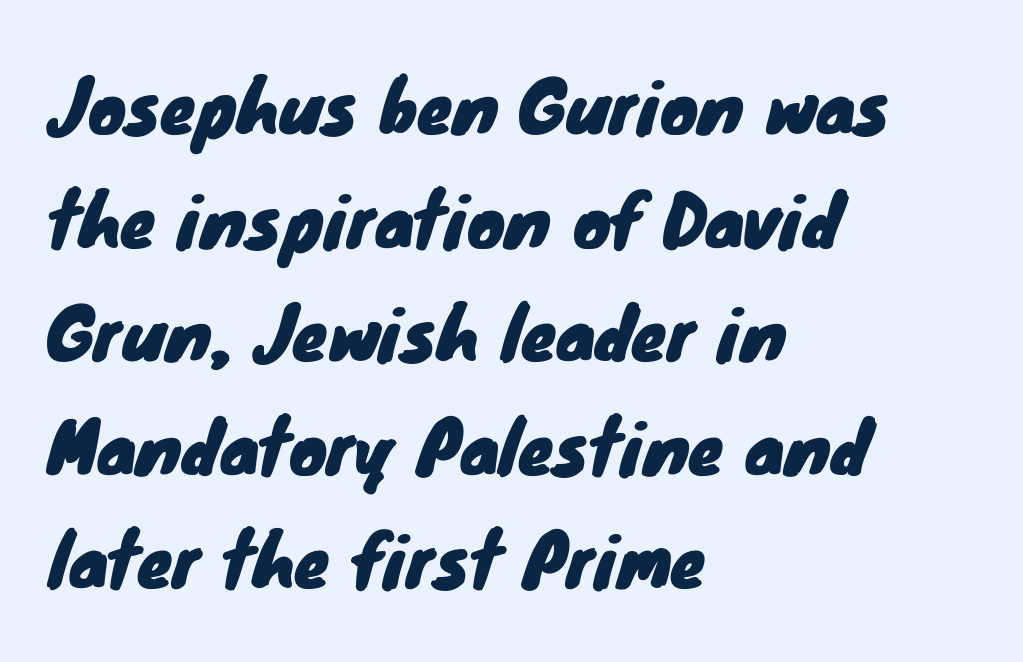
{"serif": "no", "width": "normal", "stroke_contrast": "low", "x_height": "small", "monospaced": "no", "underline": "no", "align": "left", "line_spacing": "normal", "line_spacing_ratio": 1.6, "letter_spacing": "normal", "letter_spacing_em": 0.0, "glyph_px": 71}
